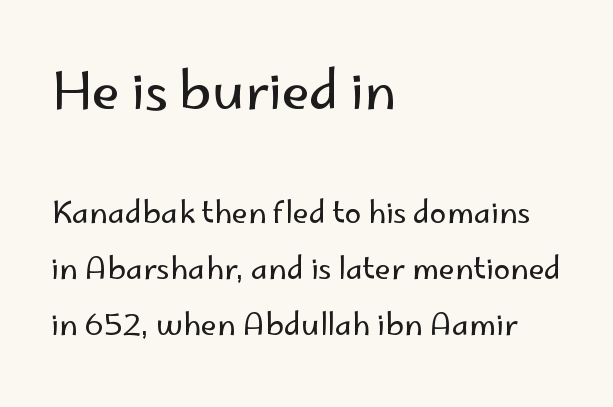
The image shows 52 px regular-weight sans-serif type, upright; set left-aligned, line spacing 1.87x, normal letter spacing, not underlined; the first (top) block is 1.73x larger; low stroke contrast and a small x-height.
